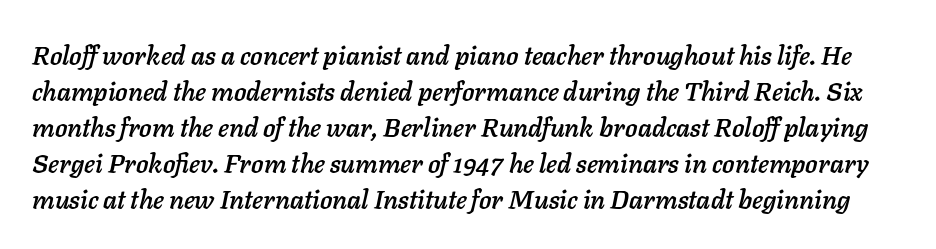
Normally led — the rows are evenly, conventionally spaced. Yep, that's italic — everything's leaning. Compared with typical body copy, the letter spacing here is the same. The passage shown is not underscored anywhere.
